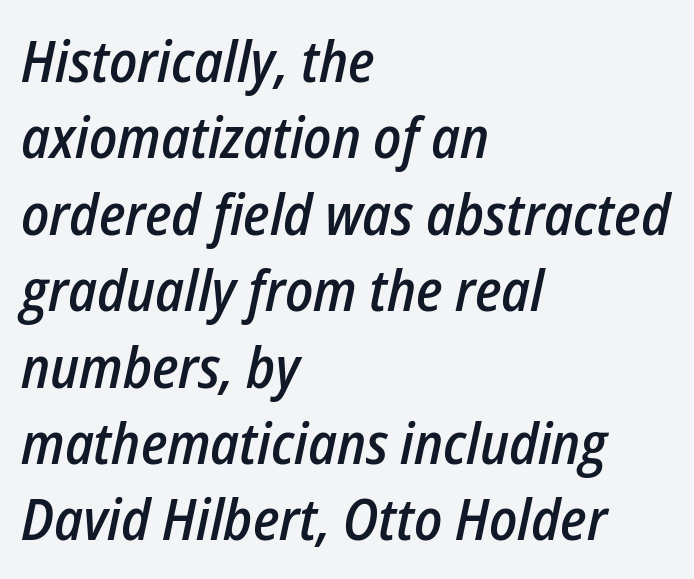
The image shows 57 px semibold, condensed type, italic (leaning right); set left-aligned, normal line spacing (1.34x), normal letter spacing, not underlined; low stroke contrast and a medium x-height.
